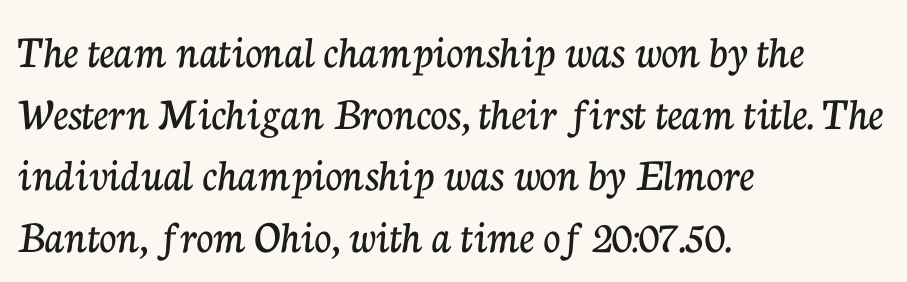
These lines are rendered in a variable-pitch font. The face used here is seriffed, in the tradition of book romans. The space directly below the letters is spotless.
